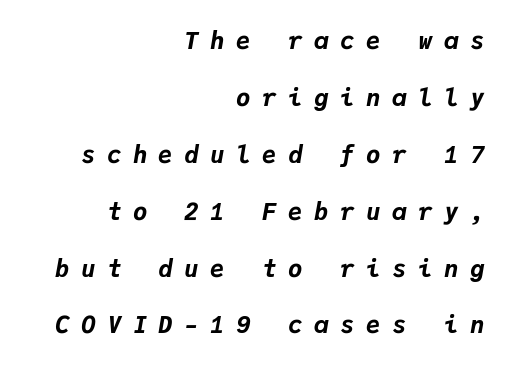
Yep, that's italic — everything's leaning. A full-strength bold gives these letters their thick strokes. Horizontally, the lines are justified to the trailing edge only. Notice the wide empty band between every row — that's loose leading. Words appear elongated and porous because spacing is wide.
